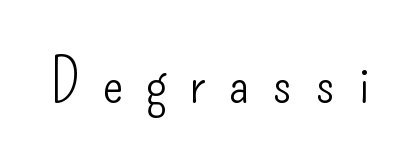
Compared with a typical body face, this is equally light or lighter still. Style check: upright. These lines are composed in type without serifs. Note the varied advance widths — an 'i' is clearly narrower than an 'm'. The string is rendered with underlining switched off.
